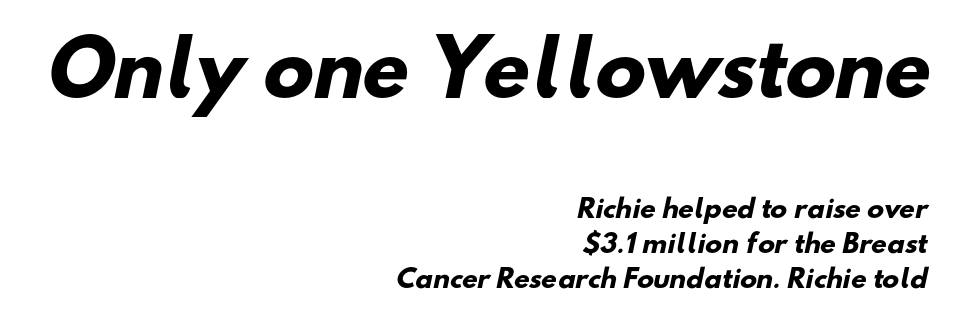
Q: Is the text bold? A: Yes.
Q: Is the typeface a serif or a sans-serif typeface? A: Sans-serif.
Q: Is the text underlined? A: No.
Q: How is the paragraph aligned? A: Right-aligned.
Q: Is the spacing between letters normal or unusually wide? A: Normal.
Q: Is the spacing between lines tight, normal or loose? A: Normal.
Q: Which block of text is set in a larger size, the first (top) or the second (bottom)? A: The first (top) one.
Q: Width (condensed, normal, or wide)? A: Normal.
Q: Stroke contrast? A: Low.
Q: x-height? A: Small.
Q: Monospaced? A: No.
